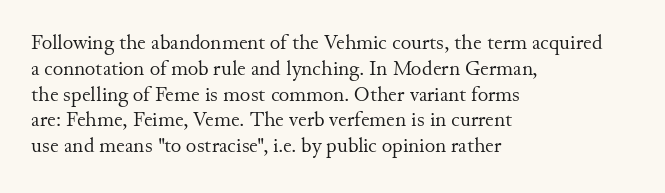
The image shows 20 px text type, upright; set left-aligned, normal line spacing (1.29x), normal letter spacing, not underlined.
